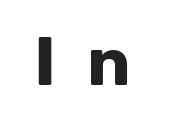
{"serif": "no", "italic": "no", "bold": "yes", "weight": "bold", "width": "normal", "stroke_contrast": "low", "x_height": "medium", "monospaced": "no", "underline": "no", "letter_spacing": "wide", "letter_spacing_em": 0.46, "glyph_px": 68}
